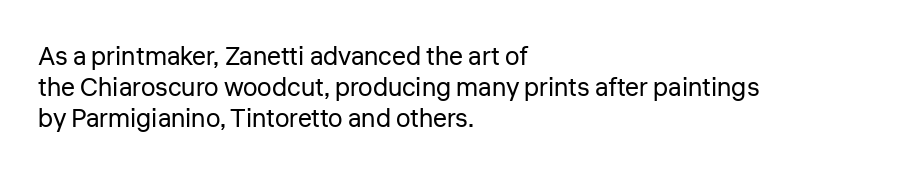
One-word summary of the alignment: left. In terms of letterspacing, this is plain default setting. The words here are not underlined. The characters are drawn with everyday or finer stroke widths. The letters stand straight up with perfectly vertical stems.
